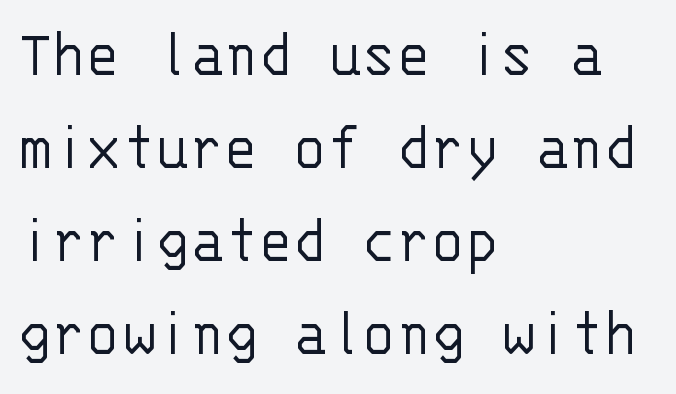
The image shows 71 px light sans-serif type, upright, monospaced; set left-aligned, normal line spacing (1.31x), normal letter spacing, not underlined; low stroke contrast and a large x-height.
